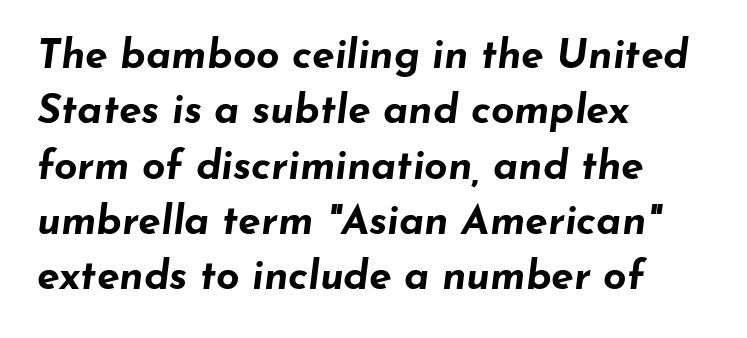
The image shows 41 px bold, wide type, italic (leaning right); set left-aligned, normal line spacing (1.35x), normal letter spacing, not underlined; low stroke contrast and a small x-height.
